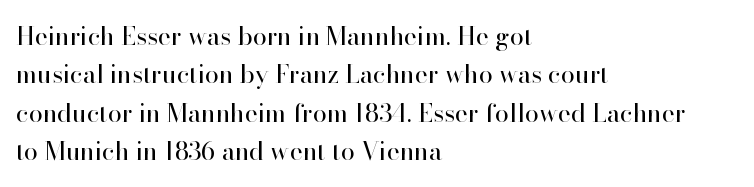
Q: Is the text bold? A: No.
Q: Is the text italic (slanted)? A: No, it is upright.
Q: Is the text underlined? A: No.
Q: How is the paragraph aligned? A: Left-aligned.
Q: Is the spacing between letters normal or unusually wide? A: Normal.
Q: Is the spacing between lines tight, normal or loose? A: Normal.
